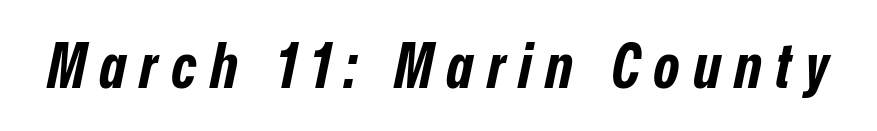
The image shows 62 px bold, condensed type, italic (leaning right); set unusually wide letter spacing (+0.22 em), not underlined; low stroke contrast and a medium x-height.
